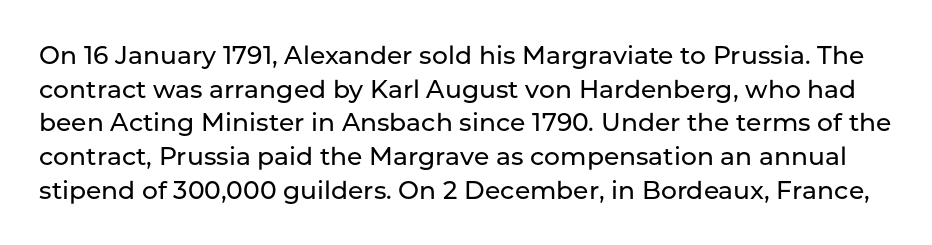
The image shows 25 px text type, upright; set normal line spacing (1.35x), normal letter spacing, not underlined.
